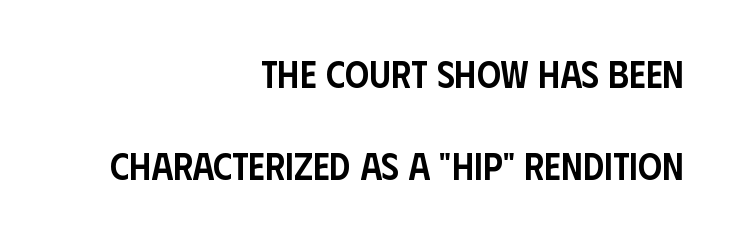
Q: Is the text bold? A: Semi-bold.
Q: Is the text italic (slanted)? A: No, it is upright.
Q: Is the typeface a serif or a sans-serif typeface? A: Sans-serif.
Q: Is the text underlined? A: No.
Q: How is the paragraph aligned? A: Right-aligned.
Q: Is the spacing between letters normal or unusually wide? A: Normal.
Q: Is the spacing between lines tight, normal or loose? A: Loose.
Q: Width (condensed, normal, or wide)? A: Condensed.
Q: Stroke contrast? A: Low.
Q: x-height? A: Large.
Q: Monospaced? A: No.
